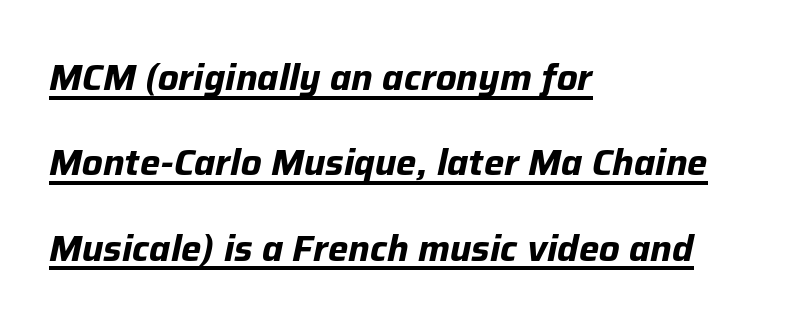
The face used here appears with an underline applied. The face used here is proportionally spaced, like ordinary book or web type. Nobody touched the tracking dial on this one. How heavy is the stroke? Heavy — this is a bold. Reading down the block, your eye returns to a fixed left position each line. The letters are slanted; this is an italic face.
